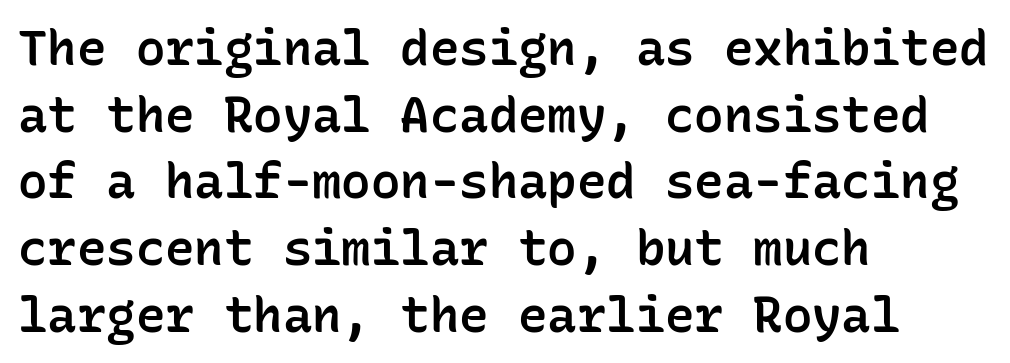
The type is set solid horizontally, with unmodified tracking. Note the uniform advance width — an 'i' takes as much space as an 'm'. Typographic density is moderately raised because the face is semibold. Leftover space on each line is placed entirely after the last word. The leading is moderate, giving the passage an even texture. The lettering stays uniformly vertical, giving the passage a roman look.
